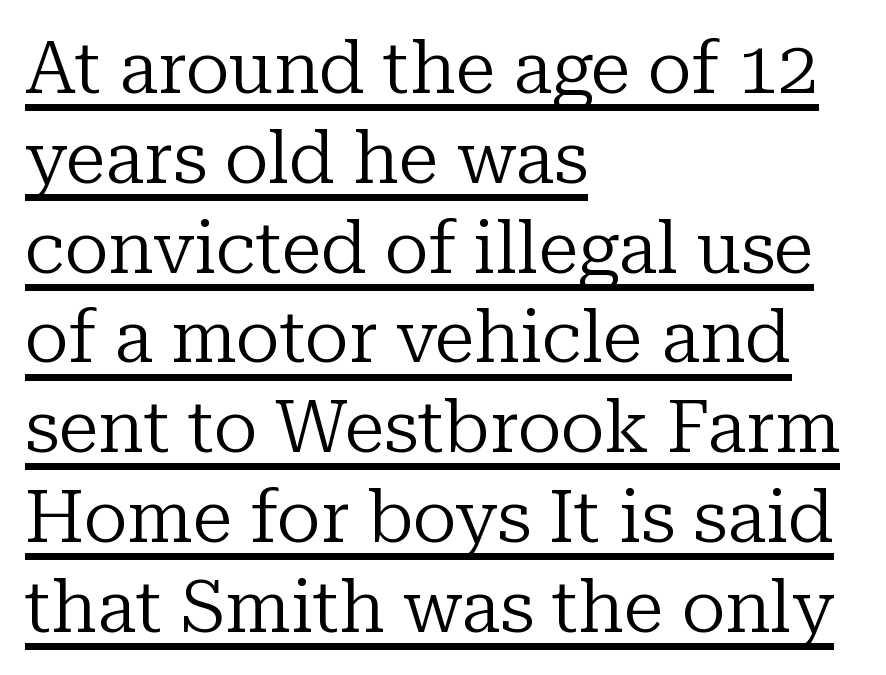
{"serif": "yes", "italic": "no", "bold": "no", "weight": "regular", "width": "normal", "stroke_contrast": "low", "x_height": "medium", "monospaced": "no", "underline": "yes", "align": "left", "line_spacing_ratio": 1.23, "letter_spacing": "normal", "letter_spacing_em": 0.0, "glyph_px": 73}
